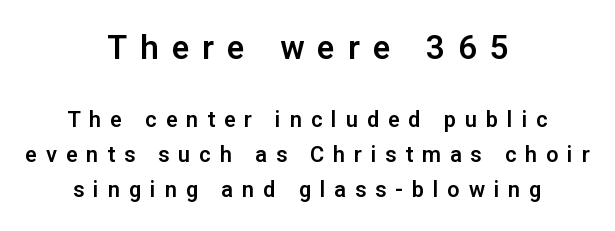
{"serif": "no", "italic": "no", "width": "normal", "stroke_contrast": "low", "x_height": "medium", "monospaced": "no", "underline": "no", "align": "center", "line_spacing": "normal", "line_spacing_ratio": 1.59, "letter_spacing": "wide", "letter_spacing_em": 0.4, "larger_block": "first", "size_ratio": 1.5, "glyph_px": 33}
